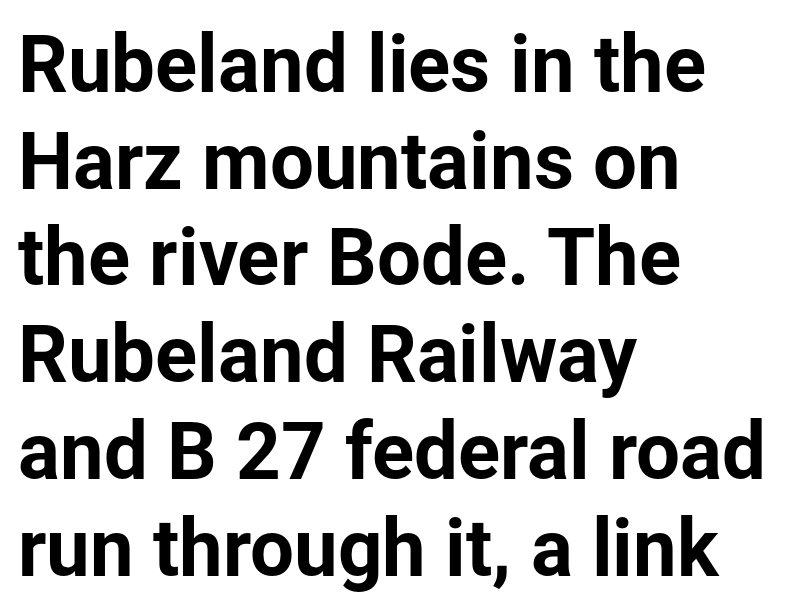
Q: Is the text italic (slanted)? A: No, it is upright.
Q: Is the typeface a serif or a sans-serif typeface? A: Sans-serif.
Q: Is the text underlined? A: No.
Q: How is the paragraph aligned? A: Left-aligned.
Q: Is the spacing between letters normal or unusually wide? A: Normal.
Q: Width (condensed, normal, or wide)? A: Normal.
Q: Stroke contrast? A: Low.
Q: x-height? A: Medium.
Q: Monospaced? A: No.
